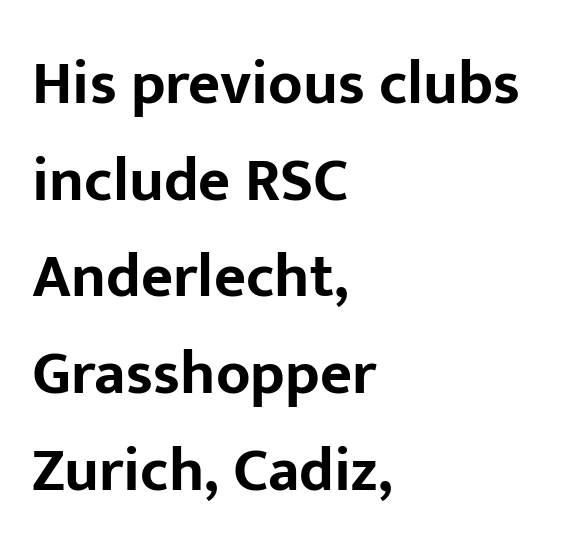
The image shows 62 px bold sans-serif type, upright; set left-aligned, normal line spacing (1.56x), normal letter spacing, not underlined; low stroke contrast and a medium x-height.
